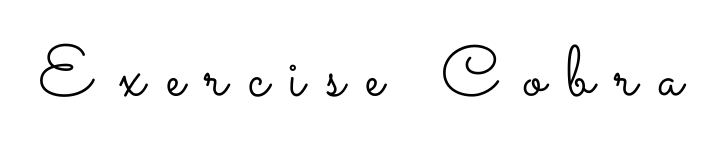
Q: Is the text bold? A: No.
Q: Is the text italic (slanted)? A: Yes.
Q: Is the text underlined? A: No.
Q: Is the spacing between letters normal or unusually wide? A: Unusually wide.
Q: Width (condensed, normal, or wide)? A: Wide.
Q: Stroke contrast? A: Low.
Q: x-height? A: Small.
Q: Monospaced? A: No.
